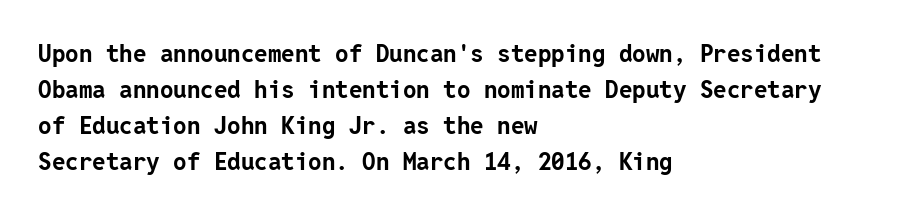
The image shows 24 px bold type, upright; set left-aligned, normal line spacing (1.5x), normal letter spacing, not underlined.
